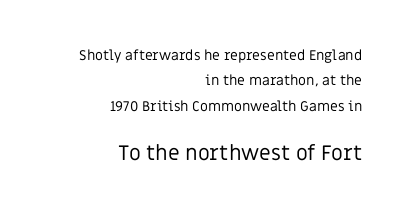
{"italic": "no", "bold": "no", "underline": "no", "align": "right", "line_spacing_ratio": 1.82, "letter_spacing": "normal", "letter_spacing_em": 0.0, "larger_block": "second", "size_ratio": 1.5, "glyph_px": 21}
